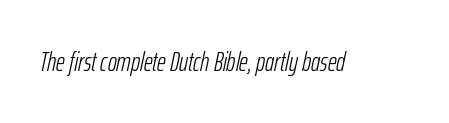
{"italic": "yes", "lean": "right", "slant_degrees": 12, "bold": "no", "underline": "no", "letter_spacing": "normal", "letter_spacing_em": 0.0, "glyph_px": 27}
